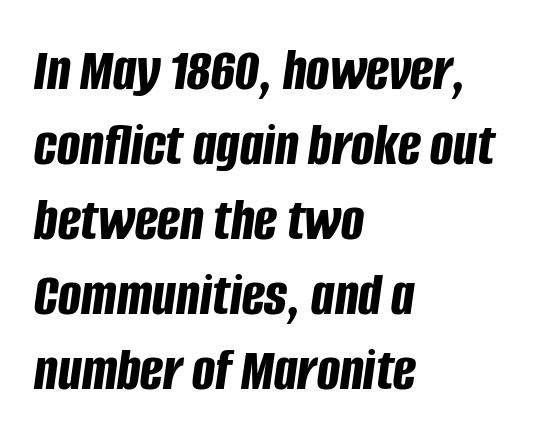
Is the block centered? No — it sits flush against the left margin. Heavy, bold letterforms. Nobody touched the tracking dial on this one. Notice how the stems are inclined rather than vertical — that's the hallmark of italics.
